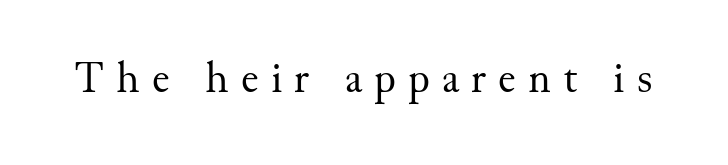
Q: Is the text bold? A: No.
Q: Is the text italic (slanted)? A: No, it is upright.
Q: Is the typeface a serif or a sans-serif typeface? A: Serif.
Q: Is the text underlined? A: No.
Q: Is the spacing between letters normal or unusually wide? A: Unusually wide.
Q: Width (condensed, normal, or wide)? A: Normal.
Q: Stroke contrast? A: Medium.
Q: x-height? A: Small.
Q: Monospaced? A: No.
